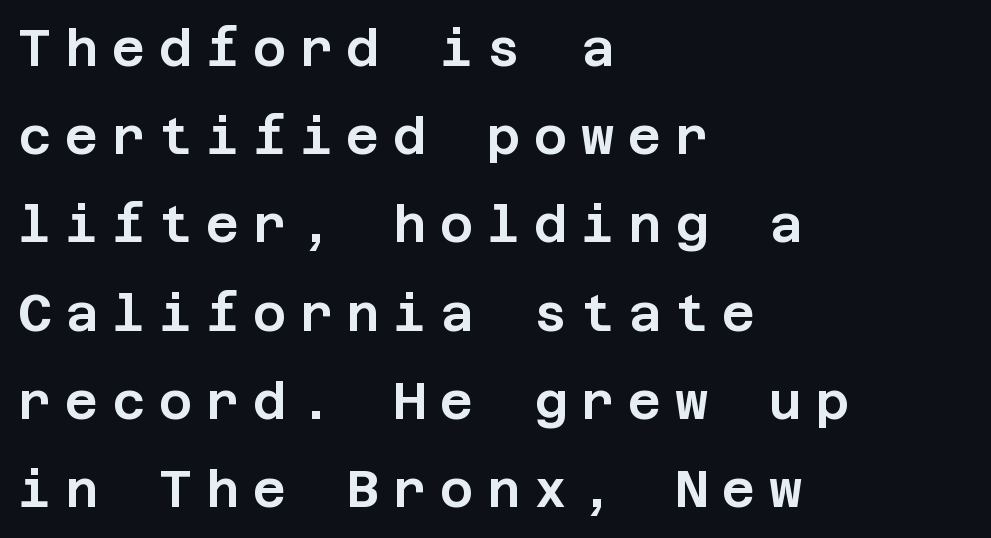
Ascenders rise straight up at ninety degrees. The space beneath each line is pristine and unruled. Check where the strokes stop: nothing finishes them off — pure sans. The passage shown has open, widely tracked lettering throughout.
